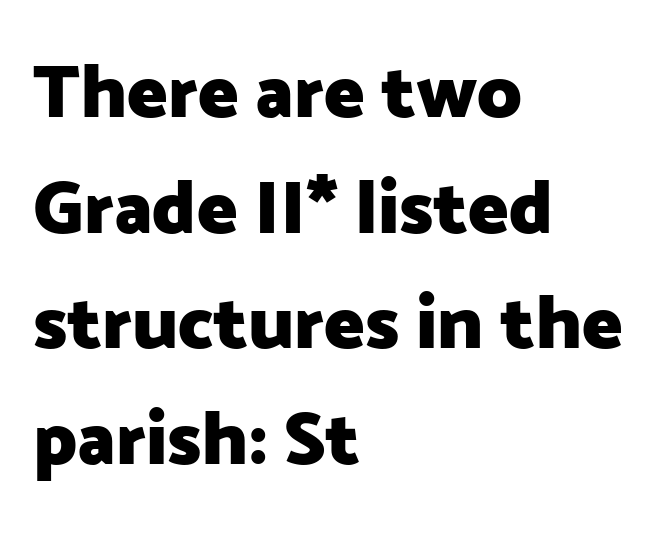
One-word summary of the alignment: left. This is roman type, the default non-slanted kind. Bare-footed words on every line. Horizontal bands of white between lines are of average thickness.
